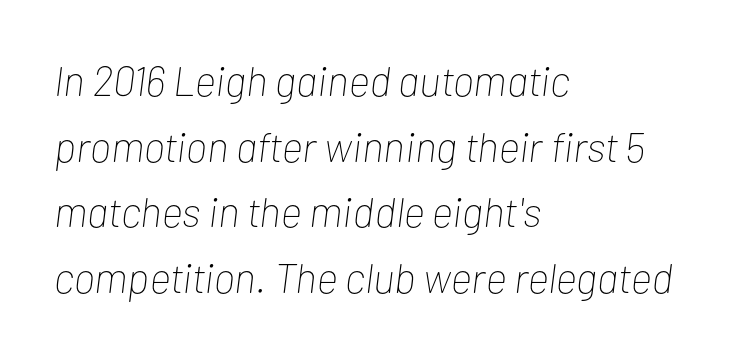
Q: Is the text bold? A: No.
Q: Is the text italic (slanted)? A: Yes, it leans right by about 7 degrees.
Q: Is the text underlined? A: No.
Q: How is the paragraph aligned? A: Left-aligned.
Q: Is the spacing between letters normal or unusually wide? A: Normal.
Q: Is the spacing between lines tight, normal or loose? A: Normal.
Q: Width (condensed, normal, or wide)? A: Condensed.
Q: Stroke contrast? A: Low.
Q: x-height? A: Medium.
Q: Monospaced? A: No.
